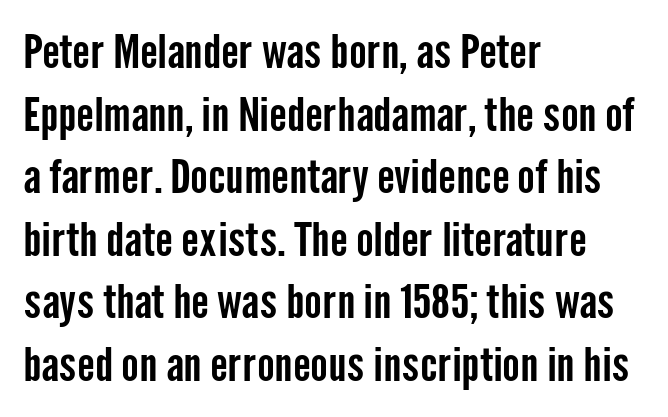
{"serif": "no", "italic": "no", "width": "condensed", "stroke_contrast": "low", "x_height": "medium", "monospaced": "no", "underline": "no", "align": "left", "line_spacing": "normal", "line_spacing_ratio": 1.33, "letter_spacing": "normal", "letter_spacing_em": 0.0, "glyph_px": 47}
